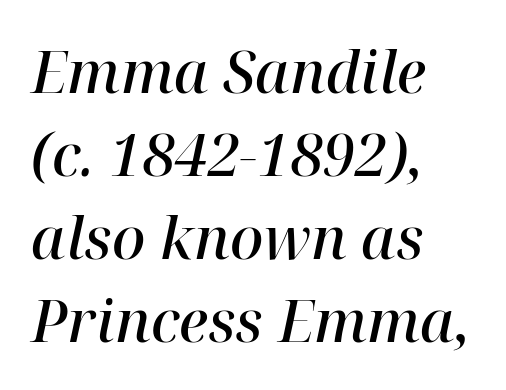
The image shows 58 px semibold serif type, italic (leaning right); set left-aligned, normal line spacing (1.43x), normal letter spacing, not underlined; high stroke contrast and a medium x-height.
